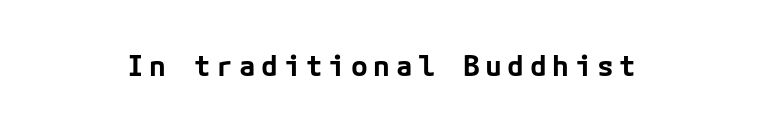
The image shows 28 px bold sans-serif type, upright; set unusually wide letter spacing (+0.2 em), not underlined; low stroke contrast and a medium x-height.
